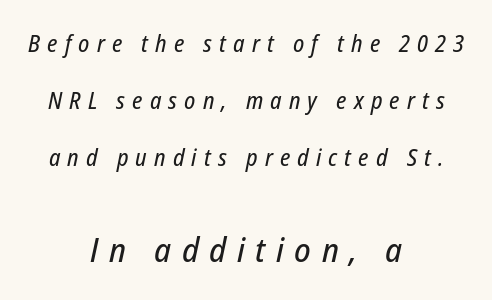
There's an unmistakable incline to the writing here. Lines of text with bare space underneath. Tracking here is generous; glyphs stand well apart from one another. Baseline-to-baseline distance is far greater than the letter height.
